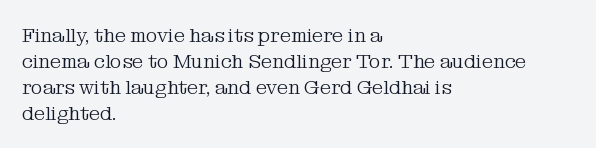
Q: Is the text bold? A: No.
Q: Is the text italic (slanted)? A: No, it is upright.
Q: Is the text underlined? A: No.
Q: How is the paragraph aligned? A: Left-aligned.
Q: Is the spacing between letters normal or unusually wide? A: Normal.
Q: Is the spacing between lines tight, normal or loose? A: Normal.
